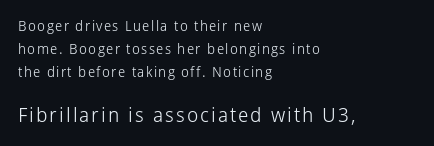
Evenly set lines give the paragraph a standard silhouette. Bold? No — there's no thickening of the strokes. In this sample the second text group is rendered at the bigger scale. If you drew a ruler down the left edge, every line would touch it. You can tell it's not italic because the verticals are truly vertical. This rendering features lettering with no underline.
